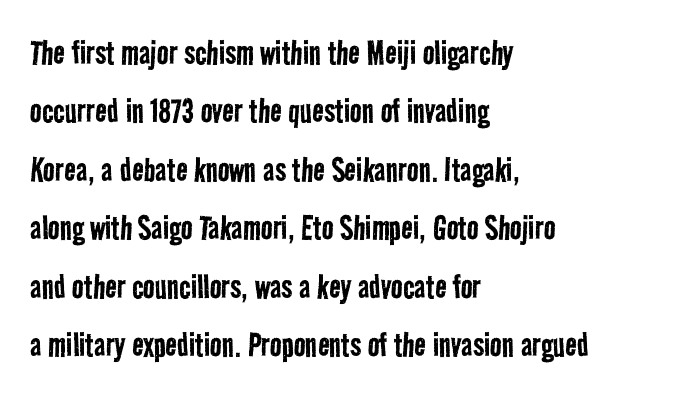
{"serif": "no", "bold": "no", "weight": "regular", "width": "condensed", "stroke_contrast": "low", "x_height": "medium", "monospaced": "no", "underline": "no", "align": "left", "line_spacing": "normal", "line_spacing_ratio": 1.5, "letter_spacing": "normal", "letter_spacing_em": 0.0, "glyph_px": 39}
